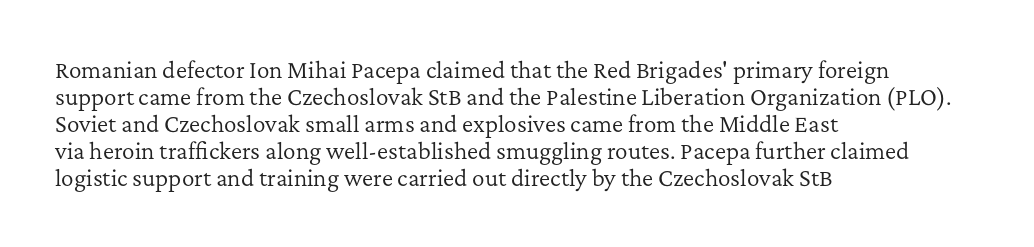
Q: Is the text bold? A: No.
Q: Is the text italic (slanted)? A: No, it is upright.
Q: Is the text underlined? A: No.
Q: How is the paragraph aligned? A: Left-aligned.
Q: Is the spacing between letters normal or unusually wide? A: Normal.
Q: Is the spacing between lines tight, normal or loose? A: Normal.
